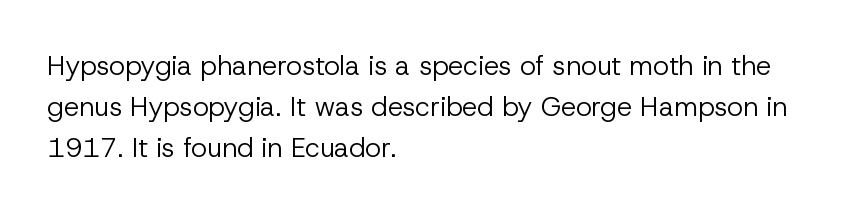
Q: Is the text bold? A: No.
Q: Is the text italic (slanted)? A: No, it is upright.
Q: Is the text underlined? A: No.
Q: How is the paragraph aligned? A: Left-aligned.
Q: Is the spacing between letters normal or unusually wide? A: Normal.
Q: Is the spacing between lines tight, normal or loose? A: Normal.
